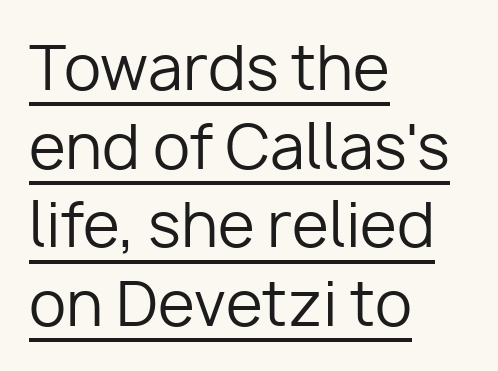
The image shows 60 px regular-weight sans-serif type, upright; set left-aligned, normal line spacing (1.31x), normal letter spacing, underlined; low stroke contrast and a medium x-height.
